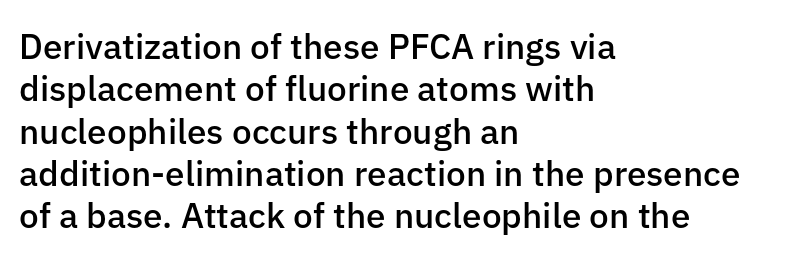
The foot of each line stays bare and open. Style check: upright. A student would call this left alignment; a typographer would say flush left, rag right. Serif or sans? Sans — the stroke terminals are bare.
